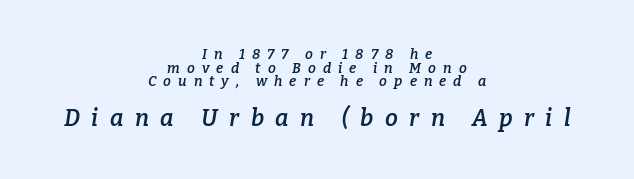
Q: Is the text bold? A: Semi-bold.
Q: Is the text italic (slanted)? A: Yes, it leans right by about 9 degrees.
Q: Is the text underlined? A: No.
Q: How is the paragraph aligned? A: Centered.
Q: Is the spacing between letters normal or unusually wide? A: Unusually wide.
Q: Is the spacing between lines tight, normal or loose? A: Tight.
Q: Which block of text is set in a larger size, the first (top) or the second (bottom)? A: The second (bottom) one.
